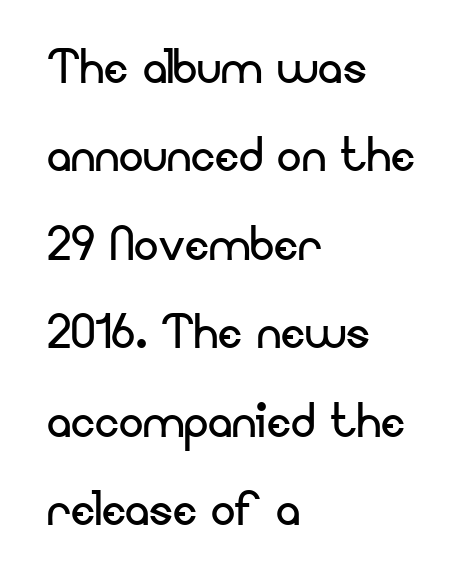
The image shows 61 px regular-weight sans-serif type, upright; set left-aligned, normal line spacing (1.45x), normal letter spacing, not underlined; low stroke contrast and a small x-height.
